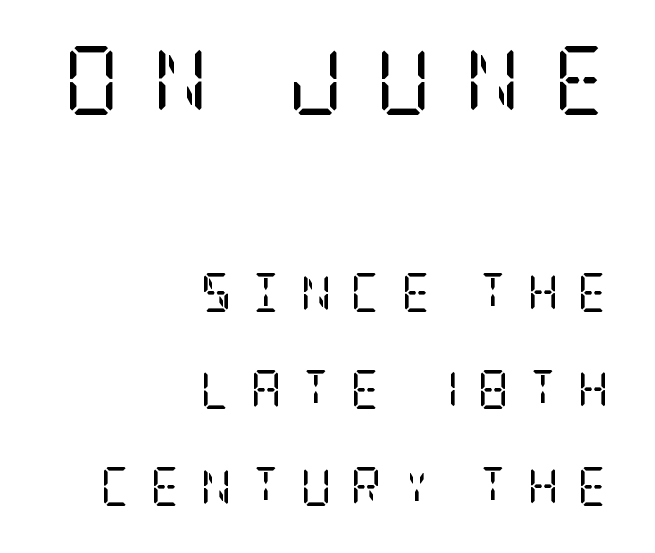
{"serif": "yes", "italic": "no", "bold": "no", "weight": "regular", "width": "condensed", "stroke_contrast": "low", "x_height": "large", "underline": "no", "align": "right", "line_spacing": "loose", "line_spacing_ratio": 2.49, "letter_spacing": "wide", "letter_spacing_em": 0.47, "larger_block": "first", "size_ratio": 1.77, "glyph_px": 69}
